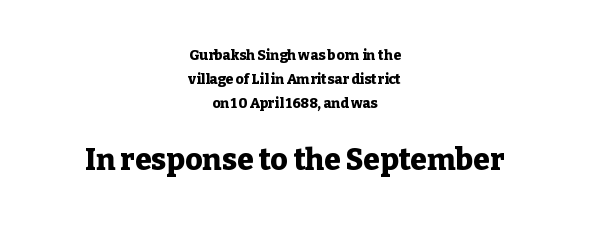
The image shows 30 px heavy serif type, upright; set centered, normal line spacing (1.7x), normal letter spacing, not underlined; the second (bottom) block is 2.14x larger; low stroke contrast and a medium x-height.
